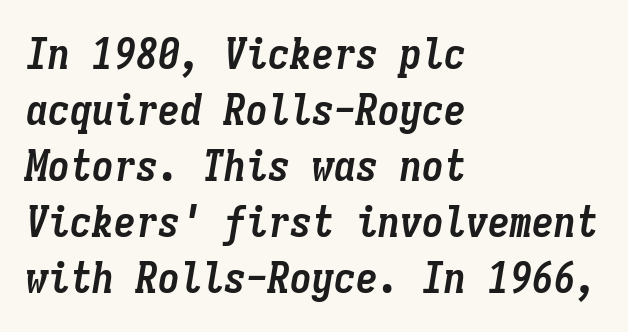
The image shows 44 px semibold, condensed type, italic (leaning right), monospaced; set left-aligned, normal line spacing (1.27x), normal letter spacing, not underlined; low stroke contrast and a medium x-height.
